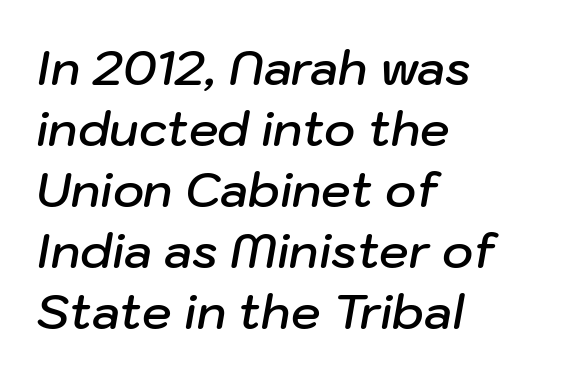
Q: Is the text bold? A: Semi-bold.
Q: Is the text italic (slanted)? A: Yes, it leans right by about 10 degrees.
Q: Is the text underlined? A: No.
Q: How is the paragraph aligned? A: Left-aligned.
Q: Is the spacing between letters normal or unusually wide? A: Normal.
Q: Is the spacing between lines tight, normal or loose? A: Normal.
Q: Width (condensed, normal, or wide)? A: Normal.
Q: Stroke contrast? A: Low.
Q: x-height? A: Medium.
Q: Monospaced? A: No.
